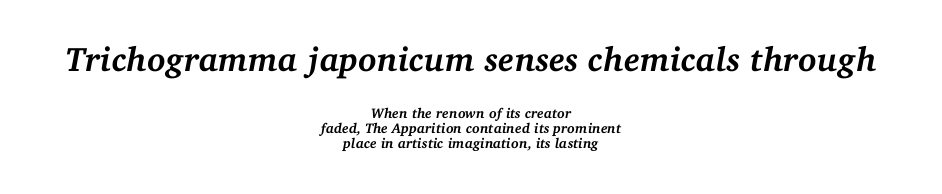
The image shows 34 px semibold serif type, italic (leaning right); set centered, tight line spacing (1.07x), normal letter spacing, not underlined; the first (top) block is 2.43x larger; medium stroke contrast and a medium x-height.
